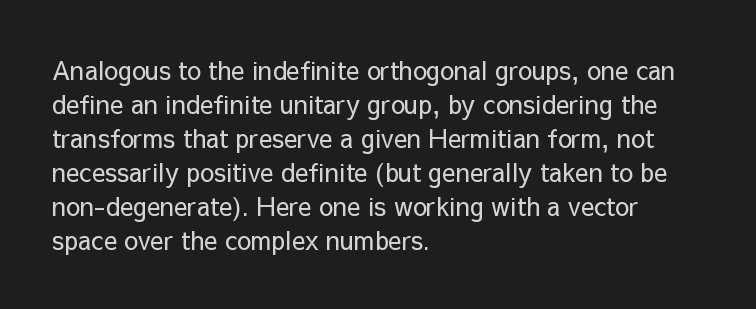
The image shows 25 px text type, upright; set left-aligned, normal line spacing (1.36x), normal letter spacing, not underlined.
